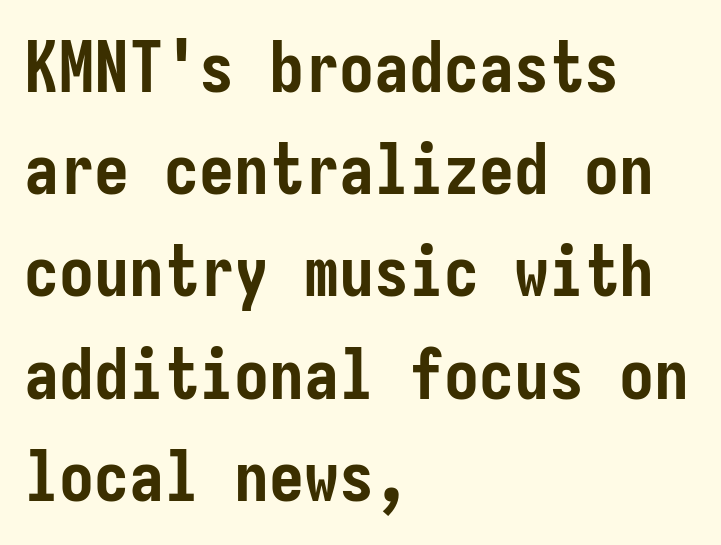
These lines keep a tight, regular rhythm from letter to letter. A bare baseline throughout the passage. To sum up the face: it is a sans, with no serifs. The rows are spaced the way most documents space them. Tall strokes in this sample are plumb rather than angled. Stroke thickness is high; the sample reads as a true bold.
